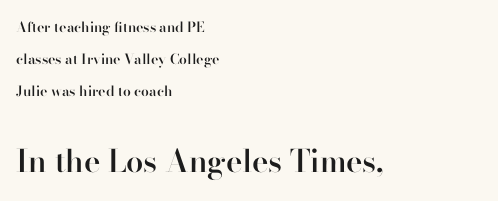
The image shows 31 px semibold serif type, upright; set left-aligned, loose line spacing (2.28x), normal letter spacing, not underlined; the second (bottom) block is 2.21x larger; high stroke contrast and a small x-height.
